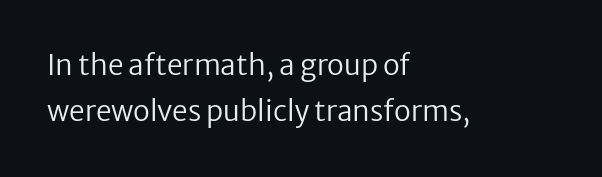
Q: Is the text bold? A: No.
Q: Is the text italic (slanted)? A: No, it is upright.
Q: Is the typeface a serif or a sans-serif typeface? A: Sans-serif.
Q: Is the text underlined? A: No.
Q: How is the paragraph aligned? A: Left-aligned.
Q: Is the spacing between letters normal or unusually wide? A: Normal.
Q: Is the spacing between lines tight, normal or loose? A: Normal.
Q: Width (condensed, normal, or wide)? A: Normal.
Q: Stroke contrast? A: Low.
Q: x-height? A: Medium.
Q: Monospaced? A: No.
